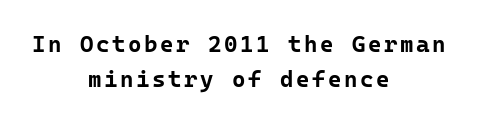
The image shows 23 px bold type, upright; set centered, normal line spacing (1.54x), not underlined.
